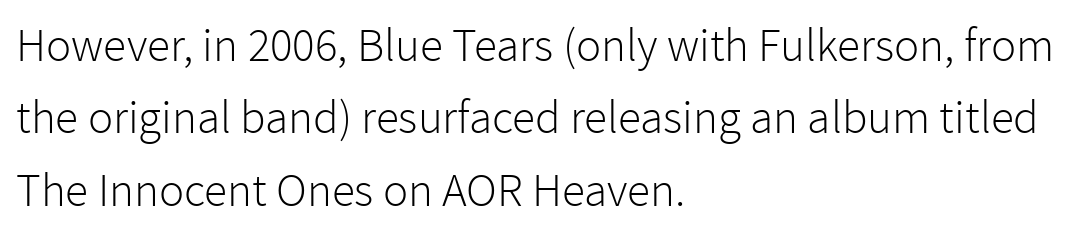
{"serif": "no", "italic": "no", "bold": "no", "weight": "light", "width": "normal", "stroke_contrast": "low", "x_height": "medium", "monospaced": "no", "underline": "no", "align": "left", "line_spacing": "normal", "line_spacing_ratio": 1.54, "letter_spacing": "normal", "letter_spacing_em": 0.0, "glyph_px": 47}
